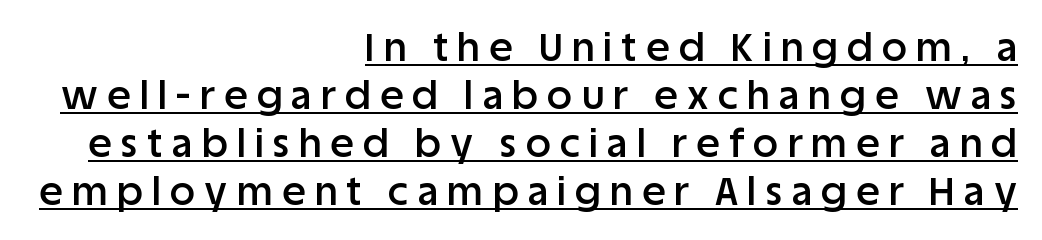
Quick note: not italic, upright. How heavy is the stroke? Medium-heavy — a semibold, shy of bold. Serifs: no, the terminals of the letterforms are clean. Loose tracking; the words dissolve into strings of separated letters. Varying glyph widths throughout — classic text-font behaviour.
